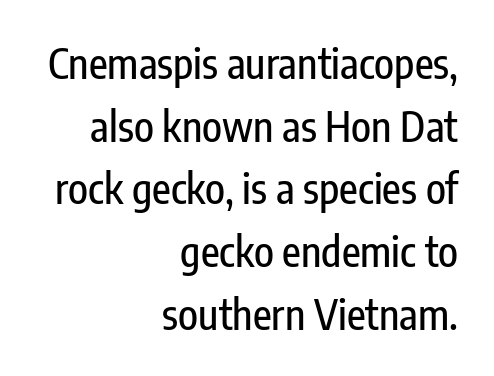
{"serif": "no", "italic": "no", "width": "condensed", "stroke_contrast": "low", "x_height": "medium", "monospaced": "no", "underline": "no", "align": "right", "line_spacing": "normal", "line_spacing_ratio": 1.53, "letter_spacing": "normal", "letter_spacing_em": 0.0, "glyph_px": 41}
